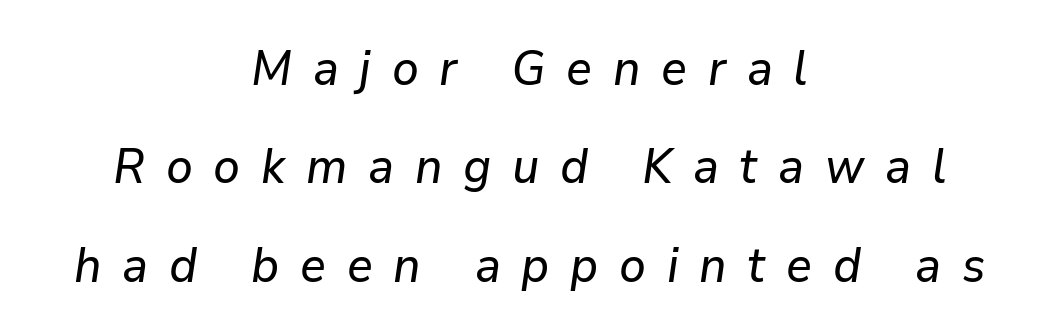
Clear beneath every line of the passage. Students, note that the glyphs here are deliberately spaced far apart. You could fit nearly another row in the gap between these rows. In terms of posture, this sample is oblique. The rendering uses natural spacing where letterforms have individual widths.
